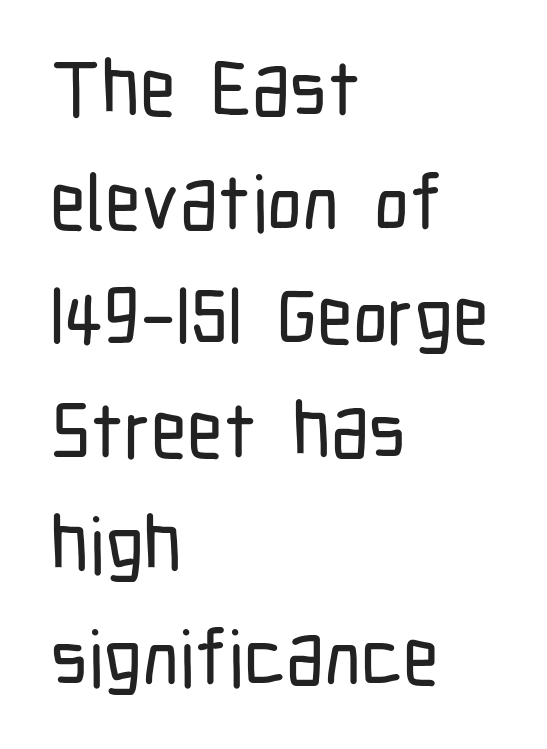
The image shows 78 px condensed sans-serif type, upright; set left-aligned, normal line spacing (1.46x), normal letter spacing, not underlined; low stroke contrast and a medium x-height.
